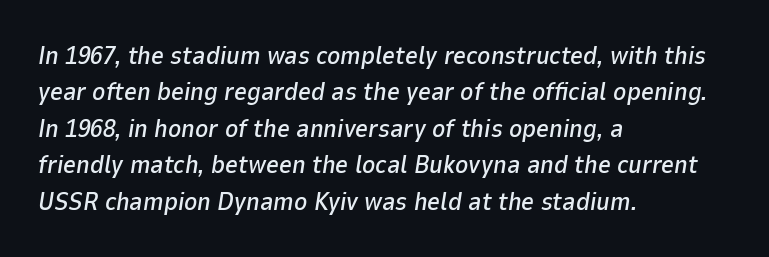
The glyphs look as if they've been sheared to an angle. The foot of each line stays bare and open. The designer left line spacing at the default. Look at the tracking — it's just the regular setting, nothing added. Casual observation: everything's shoved over to the left.
